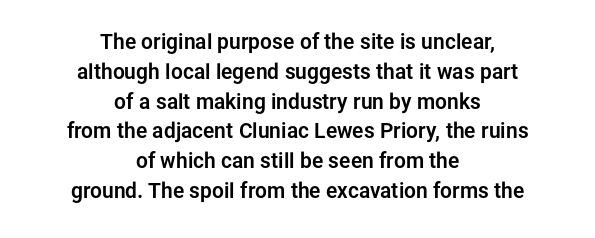
Q: Is the text italic (slanted)? A: No, it is upright.
Q: Is the text underlined? A: No.
Q: How is the paragraph aligned? A: Centered.
Q: Is the spacing between letters normal or unusually wide? A: Normal.
Q: Is the spacing between lines tight, normal or loose? A: Normal.
